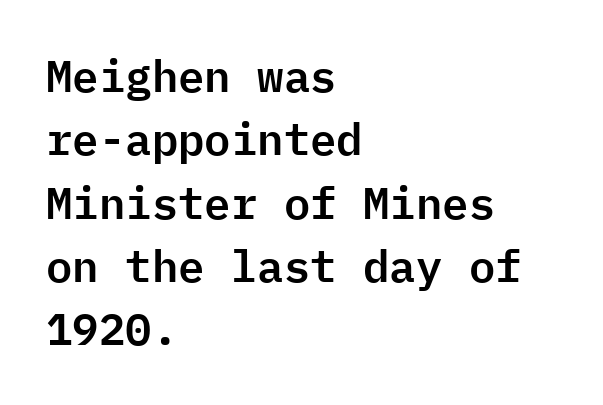
Q: Is the text italic (slanted)? A: No, it is upright.
Q: Is the typeface a serif or a sans-serif typeface? A: Sans-serif.
Q: Is the text underlined? A: No.
Q: How is the paragraph aligned? A: Left-aligned.
Q: Is the spacing between letters normal or unusually wide? A: Normal.
Q: Is the spacing between lines tight, normal or loose? A: Normal.
Q: Width (condensed, normal, or wide)? A: Normal.
Q: Stroke contrast? A: Low.
Q: x-height? A: Medium.
Q: Monospaced? A: Yes.
